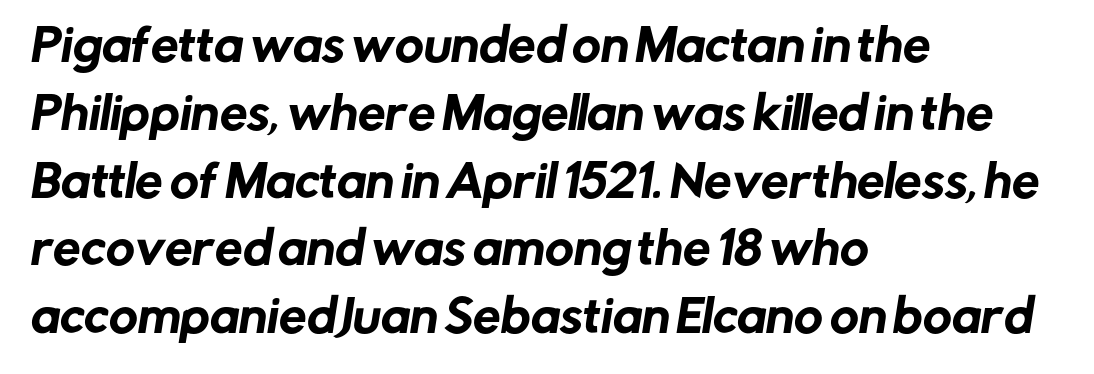
The image shows 44 px sans-serif type; set left-aligned, normal line spacing (1.54x), normal letter spacing, not underlined; low stroke contrast and a medium x-height.
